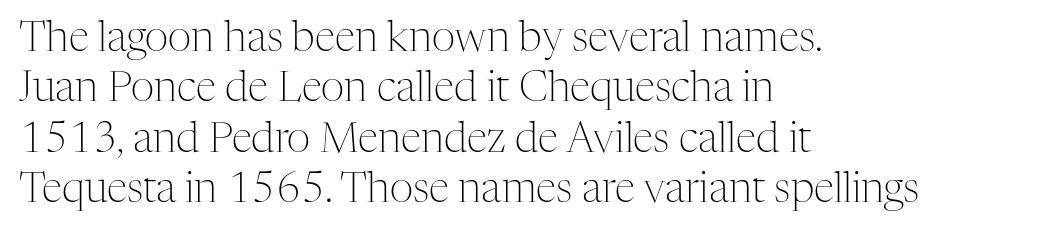
Q: Is the text bold? A: No.
Q: Is the text italic (slanted)? A: No, it is upright.
Q: Is the typeface a serif or a sans-serif typeface? A: Serif.
Q: Is the text underlined? A: No.
Q: How is the paragraph aligned? A: Left-aligned.
Q: Is the spacing between letters normal or unusually wide? A: Normal.
Q: Width (condensed, normal, or wide)? A: Normal.
Q: Stroke contrast? A: Medium.
Q: x-height? A: Medium.
Q: Monospaced? A: No.
